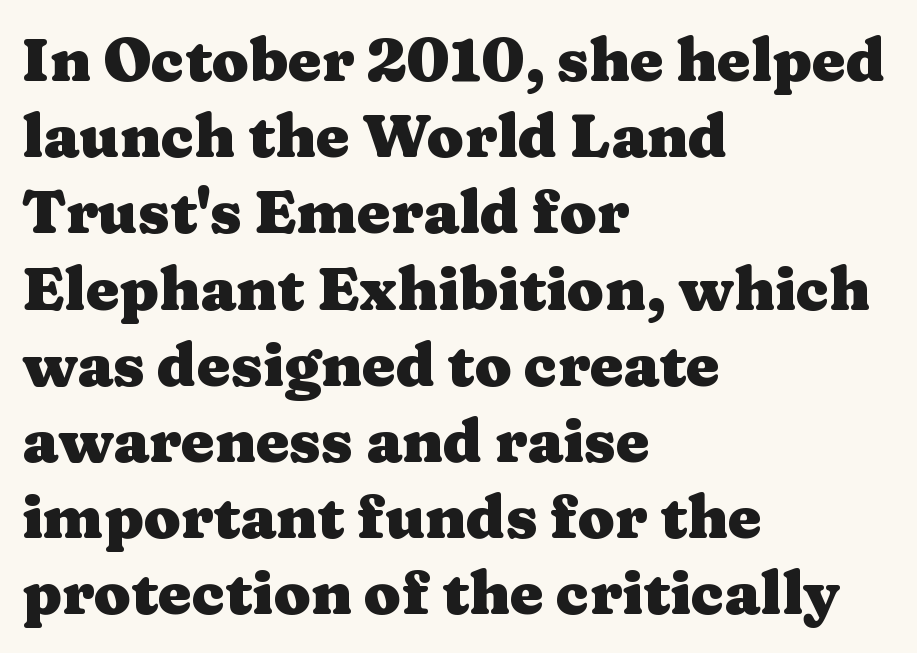
Q: Is the text bold? A: Yes.
Q: Is the text italic (slanted)? A: No, it is upright.
Q: Is the typeface a serif or a sans-serif typeface? A: Serif.
Q: Is the text underlined? A: No.
Q: How is the paragraph aligned? A: Left-aligned.
Q: Is the spacing between letters normal or unusually wide? A: Normal.
Q: Is the spacing between lines tight, normal or loose? A: Normal.
Q: Width (condensed, normal, or wide)? A: Wide.
Q: Stroke contrast? A: Medium.
Q: x-height? A: Medium.
Q: Monospaced? A: No.
